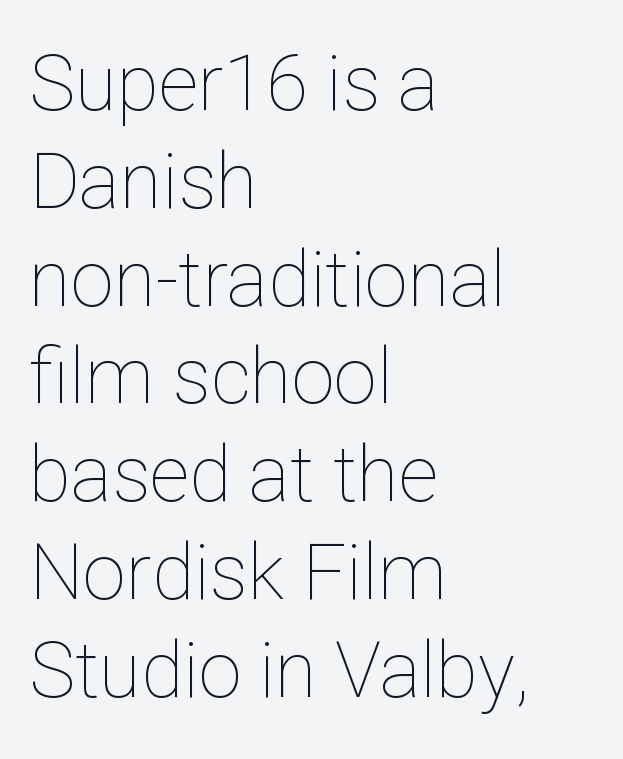
Q: Is the text bold? A: No.
Q: Is the text italic (slanted)? A: No, it is upright.
Q: Is the text underlined? A: No.
Q: How is the paragraph aligned? A: Left-aligned.
Q: Is the spacing between letters normal or unusually wide? A: Normal.
Q: Is the spacing between lines tight, normal or loose? A: Normal.
Q: Width (condensed, normal, or wide)? A: Normal.
Q: Stroke contrast? A: Low.
Q: x-height? A: Medium.
Q: Monospaced? A: No.
